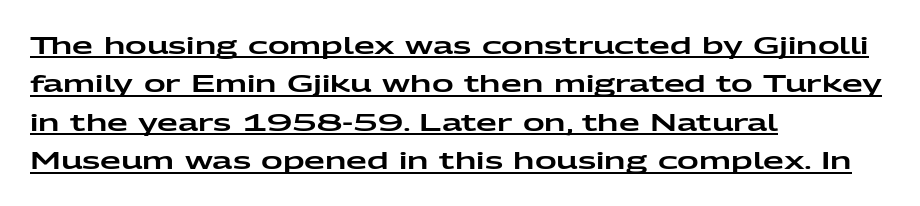
The image shows 24 px text type, upright; set left-aligned, normal line spacing (1.6x), normal letter spacing, underlined.
